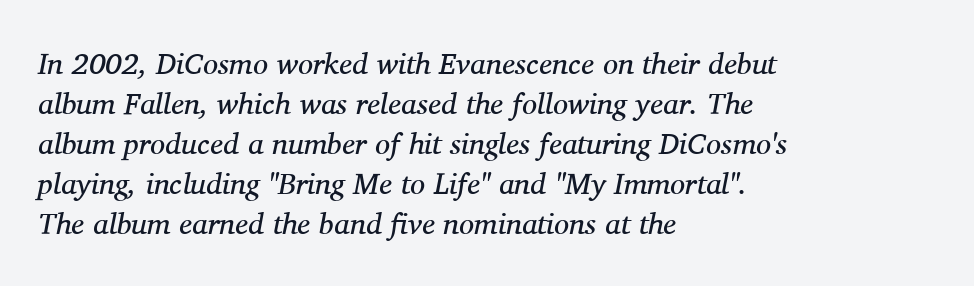
The image shows 30 px regular-weight serif type, italic (leaning right); set left-aligned, normal line spacing (1.33x), normal letter spacing, not underlined; medium stroke contrast and a medium x-height.
